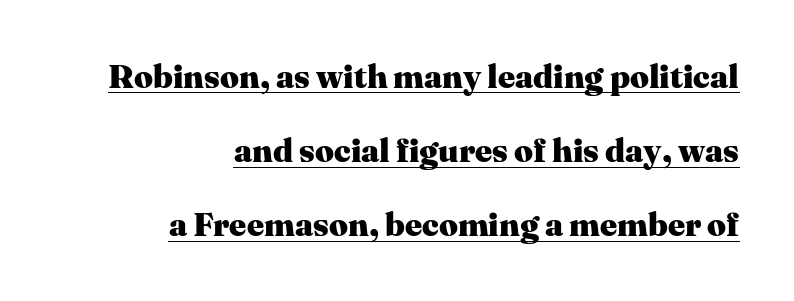
Q: Is the text bold? A: Yes.
Q: Is the text italic (slanted)? A: No, it is upright.
Q: Is the typeface a serif or a sans-serif typeface? A: Serif.
Q: Is the text underlined? A: Yes.
Q: How is the paragraph aligned? A: Right-aligned.
Q: Is the spacing between letters normal or unusually wide? A: Normal.
Q: Is the spacing between lines tight, normal or loose? A: Loose.
Q: Width (condensed, normal, or wide)? A: Normal.
Q: Stroke contrast? A: Medium.
Q: x-height? A: Medium.
Q: Monospaced? A: No.
